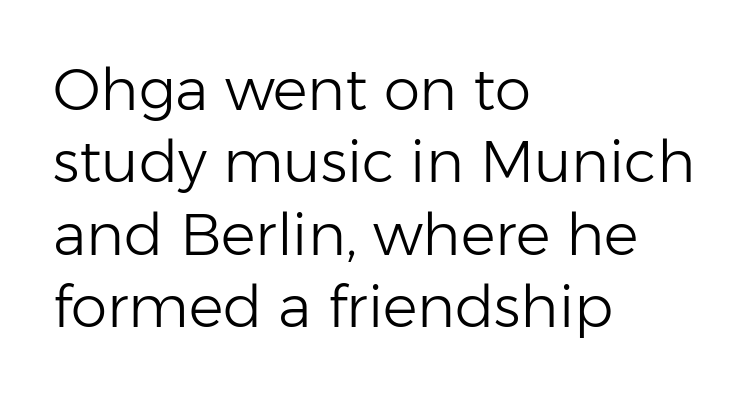
The image shows 58 px light sans-serif type, upright; set left-aligned, normal line spacing (1.25x), normal letter spacing, not underlined; low stroke contrast and a medium x-height.
